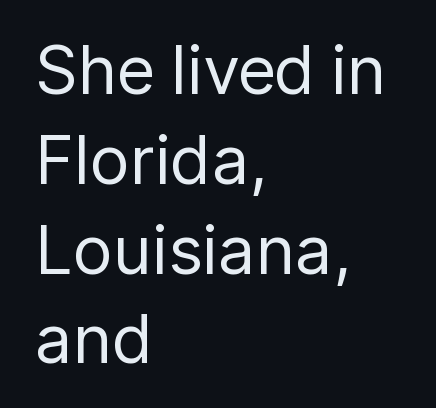
Upright lettering throughout. Is this a sans? Yes — the strokes have no serifs. A classic flush-left, rag-right setting is used for this passage. The gap between lines stays unmarked. The block of text has a typical density, with ordinary space between rows. Do the characters align in a grid? No, the font is proportional.
